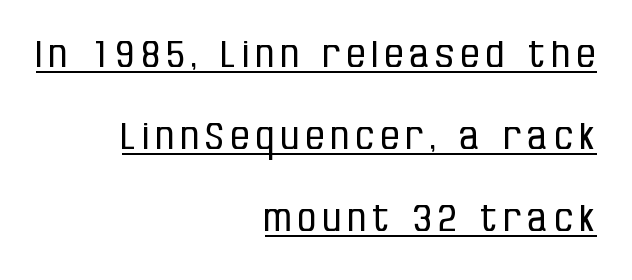
The image shows 37 px regular-weight, condensed sans-serif type, upright; set right-aligned, loose line spacing (2.22x), underlined; low stroke contrast and a large x-height.
